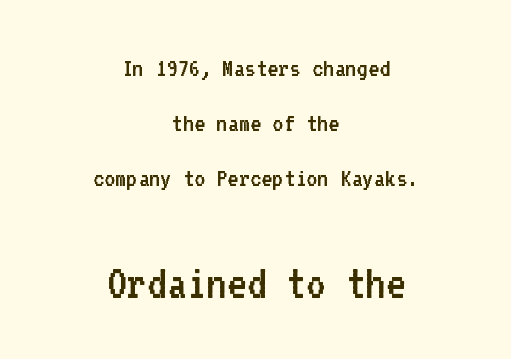
Q: Is the text bold? A: No.
Q: Is the text italic (slanted)? A: No, it is upright.
Q: Is the typeface a serif or a sans-serif typeface? A: Sans-serif.
Q: Is the text underlined? A: No.
Q: How is the paragraph aligned? A: Centered.
Q: Is the spacing between letters normal or unusually wide? A: Normal.
Q: Is the spacing between lines tight, normal or loose? A: Loose.
Q: Which block of text is set in a larger size, the first (top) or the second (bottom)? A: The second (bottom) one.
Q: Width (condensed, normal, or wide)? A: Normal.
Q: Stroke contrast? A: Low.
Q: x-height? A: Medium.
Q: Monospaced? A: Yes.
